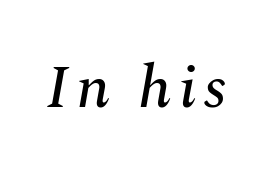
{"serif": "yes", "italic": "yes", "lean": "right", "slant_degrees": 10, "width": "normal", "stroke_contrast": "medium", "x_height": "medium", "monospaced": "no", "underline": "no", "glyph_px": 61}
